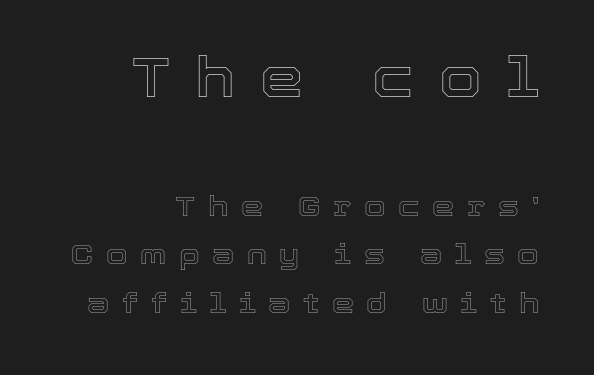
{"italic": "no", "width": "normal", "x_height": "medium", "monospaced": "no", "underline": "no", "align": "right", "line_spacing_ratio": 1.74, "letter_spacing": "wide", "letter_spacing_em": 0.45, "larger_block": "first", "size_ratio": 1.96, "glyph_px": 55}
